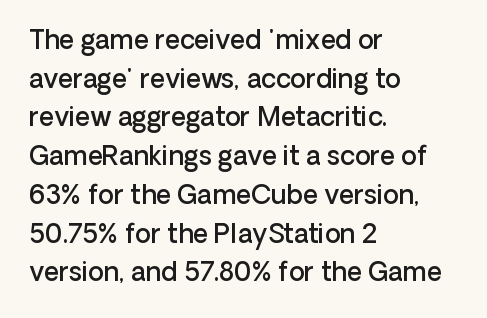
{"italic": "no", "bold": "semi", "underline": "no", "align": "left", "line_spacing": "normal", "line_spacing_ratio": 1.49, "letter_spacing": "normal", "letter_spacing_em": 0.0, "glyph_px": 26}
